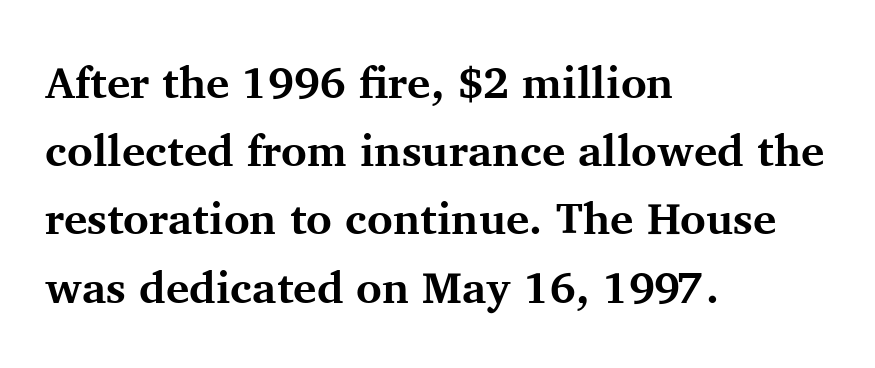
{"serif": "yes", "italic": "no", "bold": "yes", "weight": "bold", "width": "normal", "stroke_contrast": "medium", "x_height": "medium", "monospaced": "no", "underline": "no", "align": "left", "line_spacing": "normal", "line_spacing_ratio": 1.55, "letter_spacing": "normal", "letter_spacing_em": 0.0, "glyph_px": 44}
